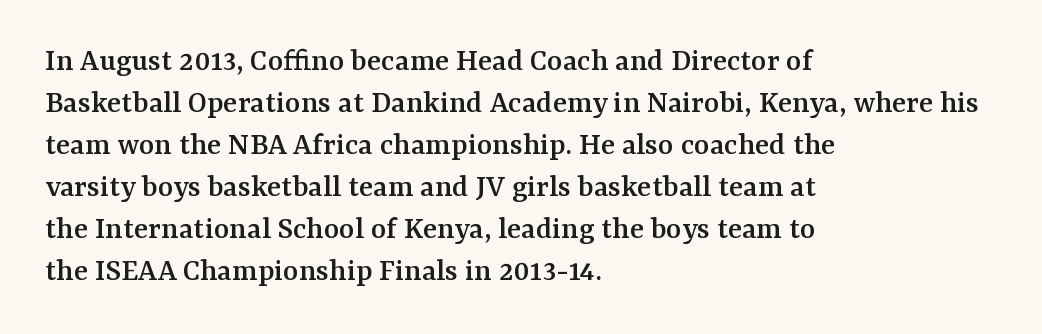
Check where the strokes stop: tiny serifs finish them off. Plain, unruled lines of type. The rag falls on the right side of this text block. You could call the tracking neutral — neither tight nor loose. If you measured baseline to baseline, you'd find a middling distance. Italic? Not at all — the glyphs are vertical.
